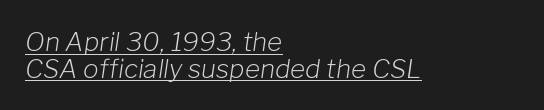
Heft: none added — not bold. Italic? Definitely — the glyphs are oblique. The text block is weighted toward the left margin, trailing off unevenly rightward. The block of text is dense from top to bottom, with scant space between rows. Students, note that the glyphs here touch the page at normal intervals.
